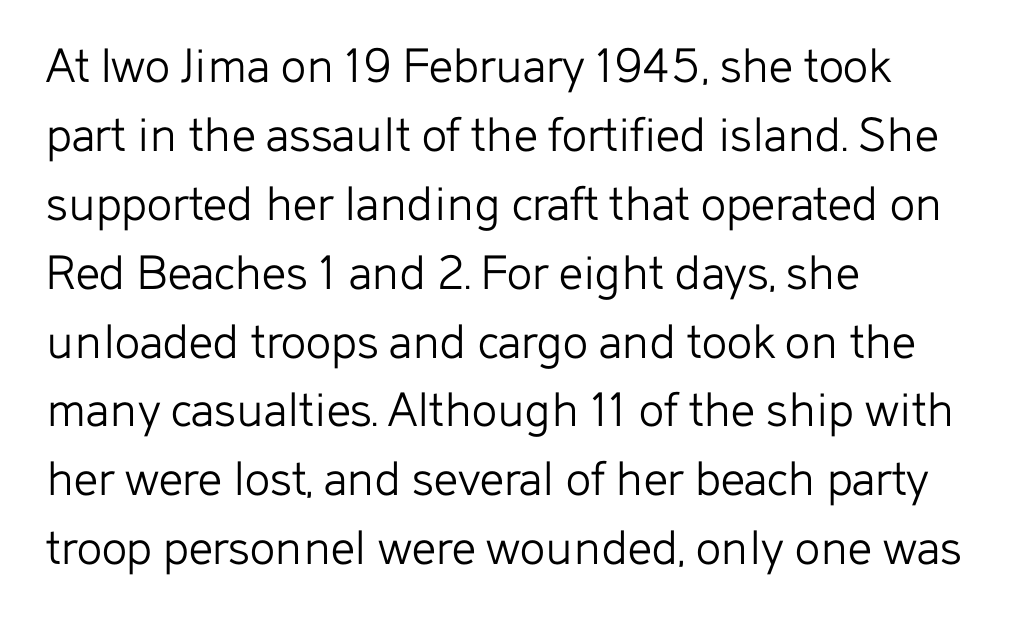
Q: Is the text bold? A: No.
Q: Is the text italic (slanted)? A: No, it is upright.
Q: Is the typeface a serif or a sans-serif typeface? A: Sans-serif.
Q: Is the text underlined? A: No.
Q: How is the paragraph aligned? A: Left-aligned.
Q: Is the spacing between letters normal or unusually wide? A: Normal.
Q: Is the spacing between lines tight, normal or loose? A: Normal.
Q: Width (condensed, normal, or wide)? A: Normal.
Q: Stroke contrast? A: Low.
Q: x-height? A: Medium.
Q: Monospaced? A: No.
